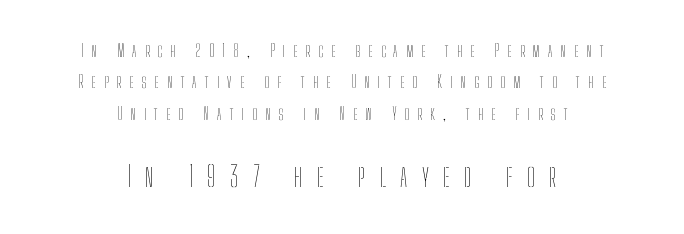
Q: Is the text bold? A: No.
Q: Is the text italic (slanted)? A: No, it is upright.
Q: Is the text underlined? A: No.
Q: How is the paragraph aligned? A: Centered.
Q: Is the spacing between letters normal or unusually wide? A: Unusually wide.
Q: Which block of text is set in a larger size, the first (top) or the second (bottom)? A: The second (bottom) one.
Q: Width (condensed, normal, or wide)? A: Condensed.
Q: Stroke contrast? A: Low.
Q: x-height? A: Medium.
Q: Monospaced? A: No.
